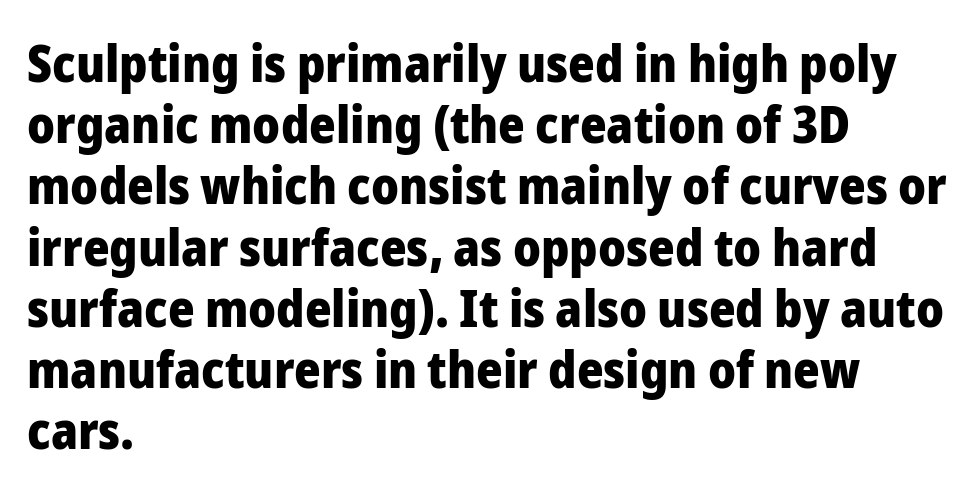
The image shows 51 px heavy sans-serif type, upright; set left-aligned, line spacing 1.2x, normal letter spacing, not underlined; low stroke contrast and a medium x-height.
